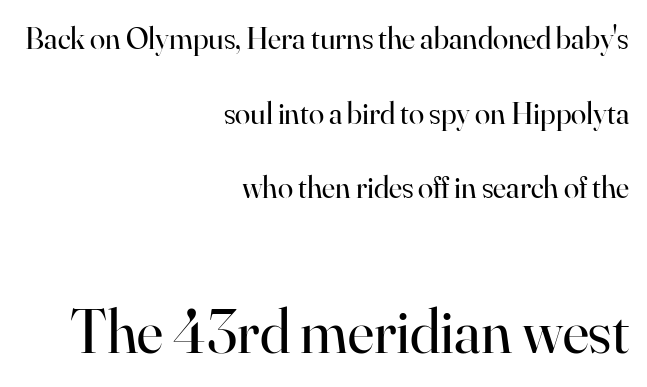
{"serif": "yes", "italic": "no", "bold": "no", "weight": "regular", "width": "normal", "stroke_contrast": "high", "x_height": "small", "monospaced": "no", "underline": "no", "align": "right", "line_spacing": "loose", "line_spacing_ratio": 2.41, "letter_spacing": "normal", "letter_spacing_em": 0.0, "larger_block": "second", "size_ratio": 2.0, "glyph_px": 62}
